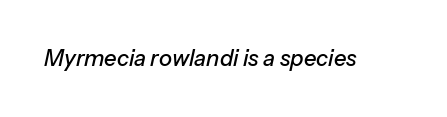
Q: Is the text italic (slanted)? A: Yes, it leans right by about 13 degrees.
Q: Is the text underlined? A: No.
Q: Is the spacing between letters normal or unusually wide? A: Normal.
